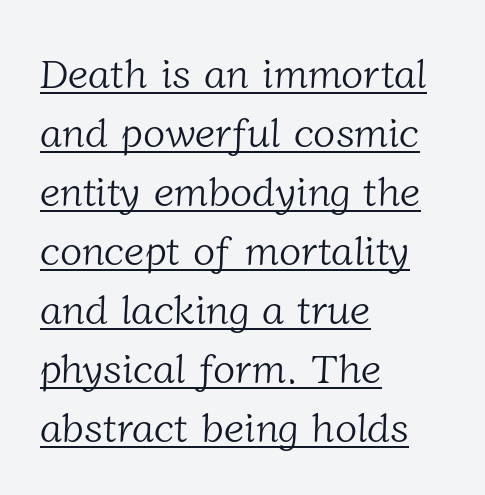
Q: Is the text bold? A: No.
Q: Is the typeface a serif or a sans-serif typeface? A: Serif.
Q: Is the text underlined? A: Yes.
Q: How is the paragraph aligned? A: Left-aligned.
Q: Is the spacing between letters normal or unusually wide? A: Normal.
Q: Is the spacing between lines tight, normal or loose? A: Normal.
Q: Width (condensed, normal, or wide)? A: Normal.
Q: Stroke contrast? A: Low.
Q: x-height? A: Medium.
Q: Monospaced? A: No.
